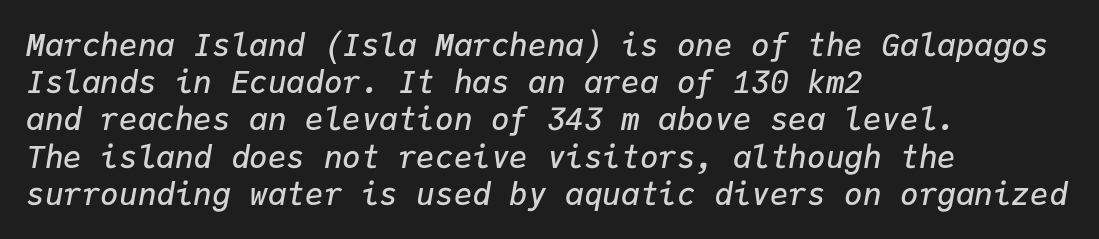
The image shows 31 px semibold type, italic (leaning right), monospaced; set left-aligned, line spacing 1.2x, normal letter spacing, not underlined; low stroke contrast and a medium x-height.
